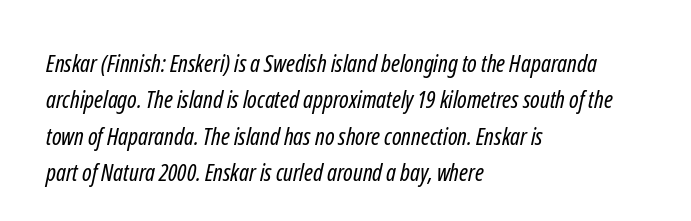
{"bold": "no", "underline": "no", "align": "left", "line_spacing": "normal", "line_spacing_ratio": 1.52, "letter_spacing": "normal", "letter_spacing_em": 0.0, "glyph_px": 24}
